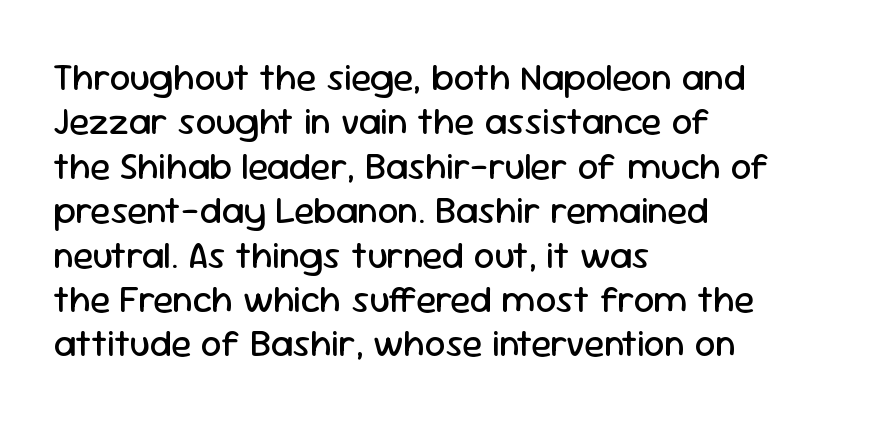
Typeset ragged right — the left edge is the straight one. The letters advance in unequal steps, a hallmark of proportional type. The font sits on the lighter half of the weight spectrum, regular included. Students, note that the glyphs here touch the page at normal intervals. The specimen omits any rule beneath the text block's lines.
